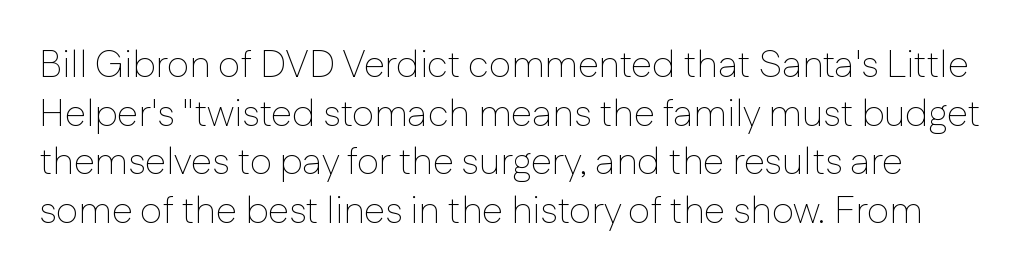
The image shows 38 px thin sans-serif type, upright; set normal line spacing (1.28x), normal letter spacing, not underlined; low stroke contrast and a medium x-height.
